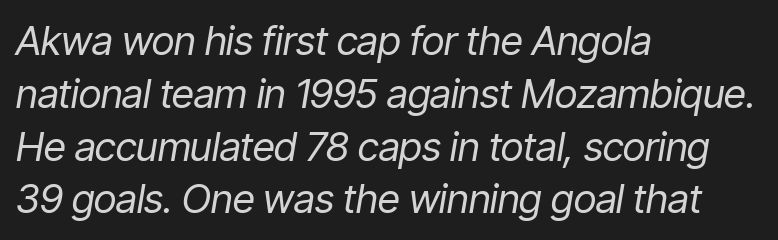
In terms of posture, this sample is oblique. The zone under the glyphs is completely vacant. These lines are set flush left with a ragged right edge. A quiet, ordinary-to-light weight characterises the typeface. Spacing verdict: proportional, widths tailored to each character.
